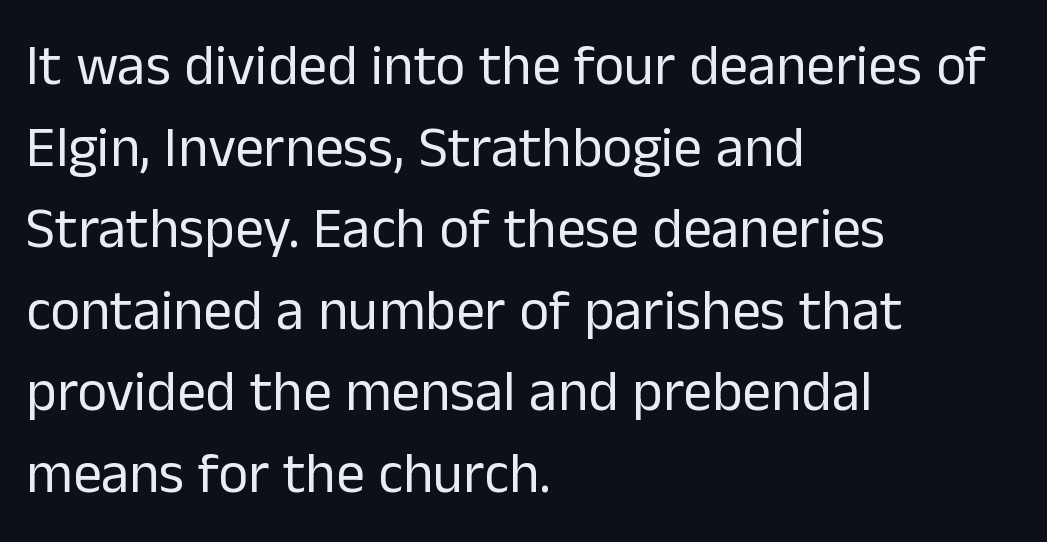
Q: Is the text bold? A: No.
Q: Is the text italic (slanted)? A: No, it is upright.
Q: Is the typeface a serif or a sans-serif typeface? A: Sans-serif.
Q: Is the text underlined? A: No.
Q: How is the paragraph aligned? A: Left-aligned.
Q: Is the spacing between letters normal or unusually wide? A: Normal.
Q: Is the spacing between lines tight, normal or loose? A: Normal.
Q: Width (condensed, normal, or wide)? A: Normal.
Q: Stroke contrast? A: Low.
Q: x-height? A: Medium.
Q: Monospaced? A: No.
